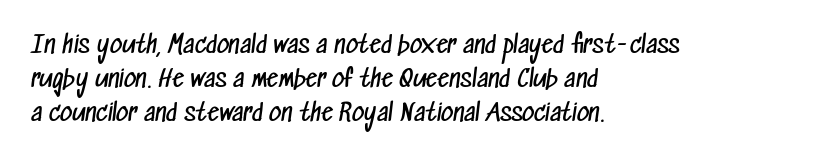
{"bold": "no", "underline": "no", "align": "left", "line_spacing": "normal", "line_spacing_ratio": 1.41, "letter_spacing": "normal", "letter_spacing_em": 0.0, "glyph_px": 24}
